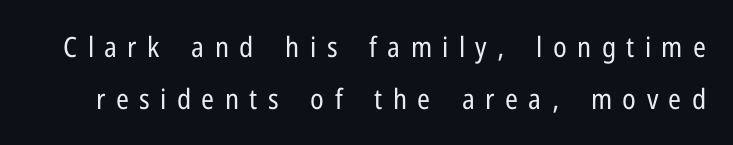
The image shows 28 px regular-weight, condensed sans-serif type, upright; set line spacing 1.84x, unusually wide letter spacing (+0.37 em), not underlined; low stroke contrast and a medium x-height.
